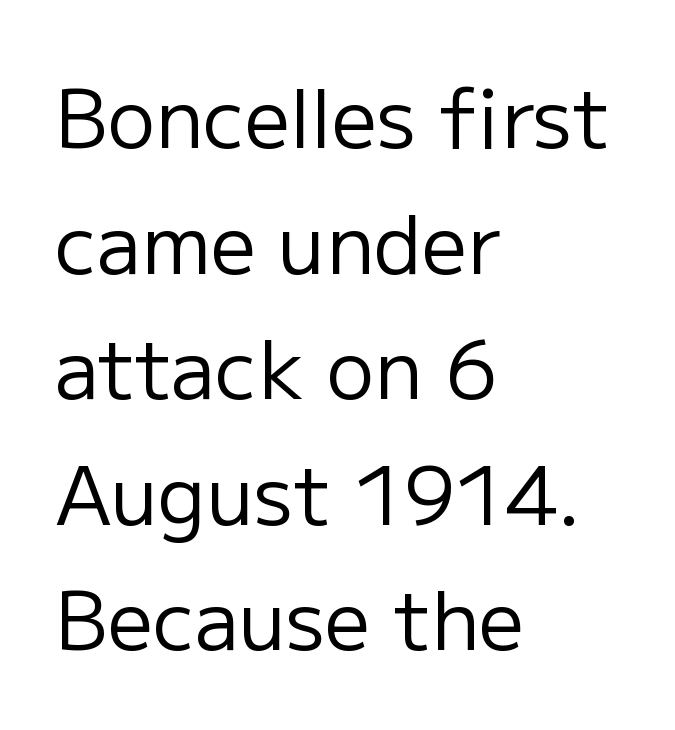
Q: Is the text bold? A: No.
Q: Is the text italic (slanted)? A: No, it is upright.
Q: Is the typeface a serif or a sans-serif typeface? A: Sans-serif.
Q: Is the text underlined? A: No.
Q: How is the paragraph aligned? A: Left-aligned.
Q: Is the spacing between letters normal or unusually wide? A: Normal.
Q: Is the spacing between lines tight, normal or loose? A: Normal.
Q: Width (condensed, normal, or wide)? A: Normal.
Q: Stroke contrast? A: Low.
Q: x-height? A: Medium.
Q: Monospaced? A: No.
